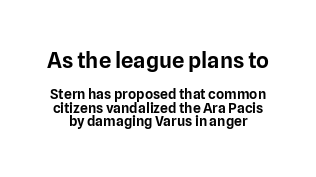
Q: Is the text italic (slanted)? A: No, it is upright.
Q: Is the text underlined? A: No.
Q: Is the spacing between letters normal or unusually wide? A: Normal.
Q: Is the spacing between lines tight, normal or loose? A: Tight.
Q: Which block of text is set in a larger size, the first (top) or the second (bottom)? A: The first (top) one.
